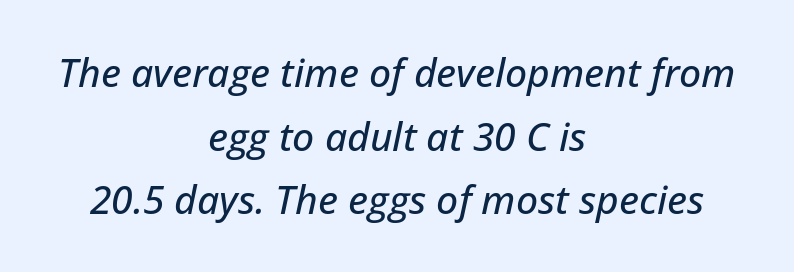
The image shows 39 px text type, italic (leaning right); set centered, normal line spacing (1.63x), normal letter spacing, not underlined; low stroke contrast and a medium x-height.
